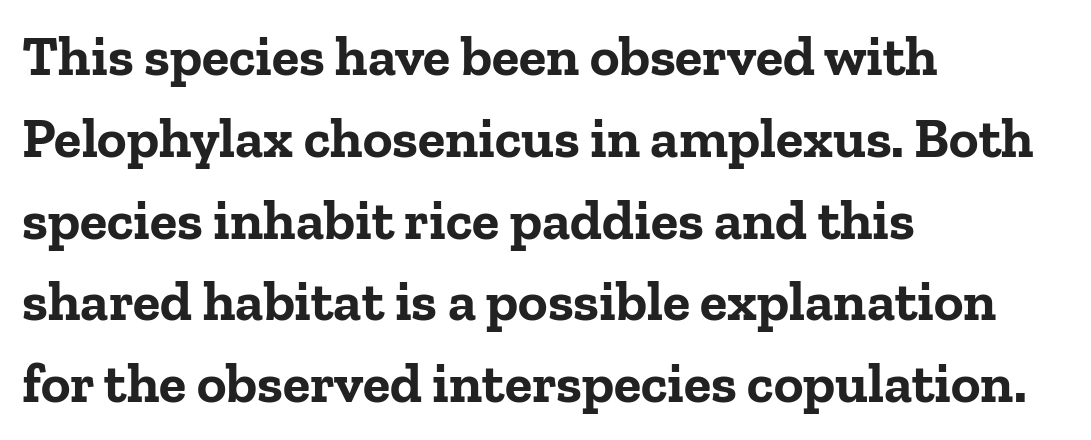
The rendering uses natural spacing where letterforms have individual widths. Words float on clear page, feet unadorned. Are there feet on the stems? There are — it's a serif. The font's upright variant was chosen for this text. Each new line begins a customary step beneath the previous one. Nothing unusual about the tracking: characters are spaced as the font intends.
